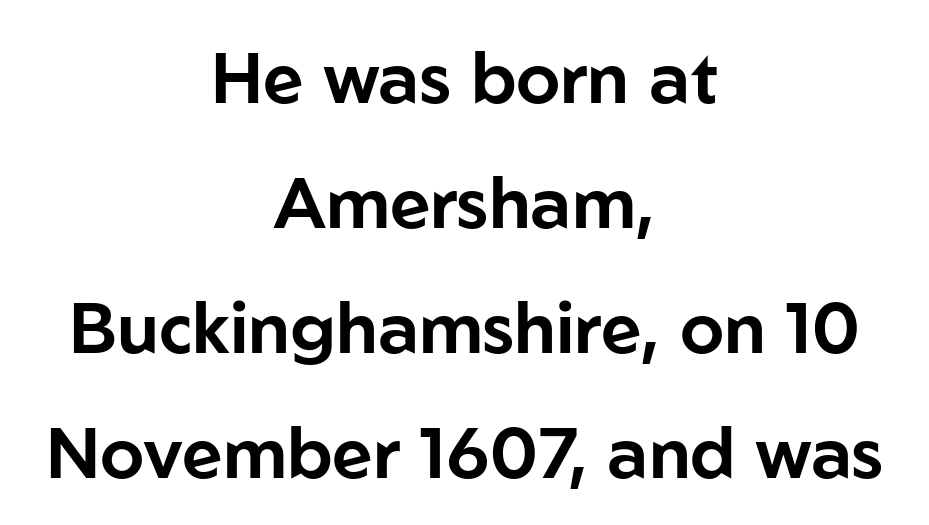
The image shows 71 px sans-serif type, upright; set centered, line spacing 1.76x, normal letter spacing, not underlined; low stroke contrast and a medium x-height.
